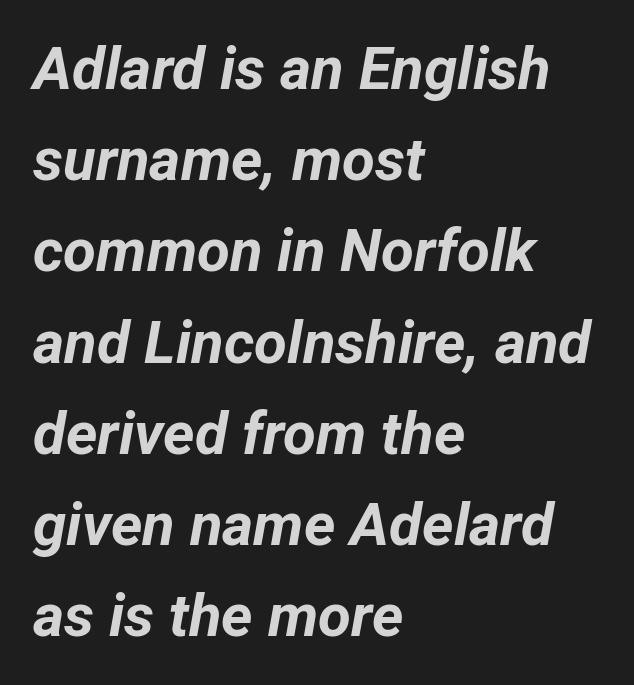
The compositor pushed each line to the left boundary. The typography opts for an oblique posture over an upright one. A clean baseline with only descenders dipping below it. Spacing verdict: proportional, widths tailored to each character. The face used here has the dense, thick strokes of a bold. Letter spacing: default.
